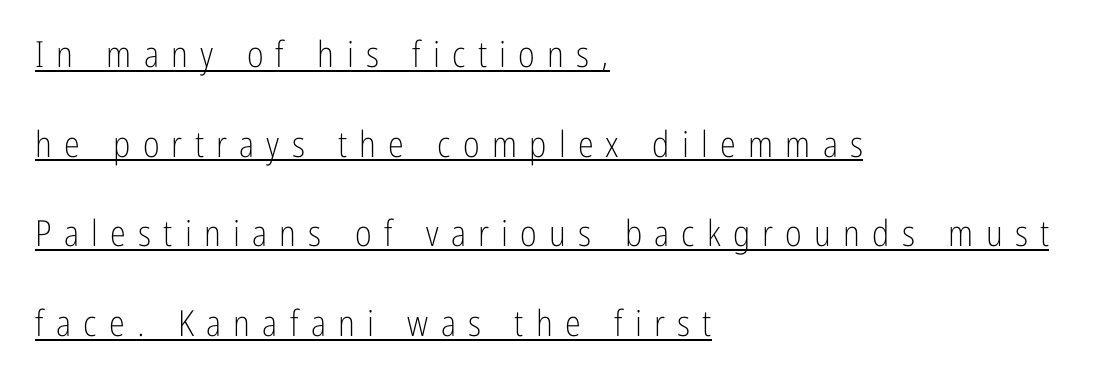
Q: Is the text bold? A: No.
Q: Is the text italic (slanted)? A: No, it is upright.
Q: Is the typeface a serif or a sans-serif typeface? A: Sans-serif.
Q: Is the text underlined? A: Yes.
Q: How is the paragraph aligned? A: Left-aligned.
Q: Is the spacing between letters normal or unusually wide? A: Unusually wide.
Q: Is the spacing between lines tight, normal or loose? A: Loose.
Q: Width (condensed, normal, or wide)? A: Condensed.
Q: Stroke contrast? A: Low.
Q: x-height? A: Medium.
Q: Monospaced? A: No.
